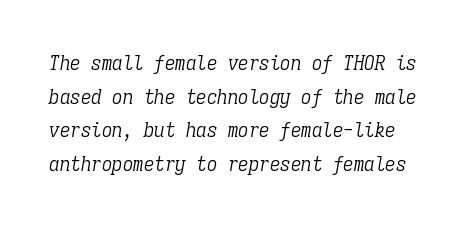
The image shows 21 px text type, italic (leaning right); set normal line spacing (1.6x), normal letter spacing, not underlined.
